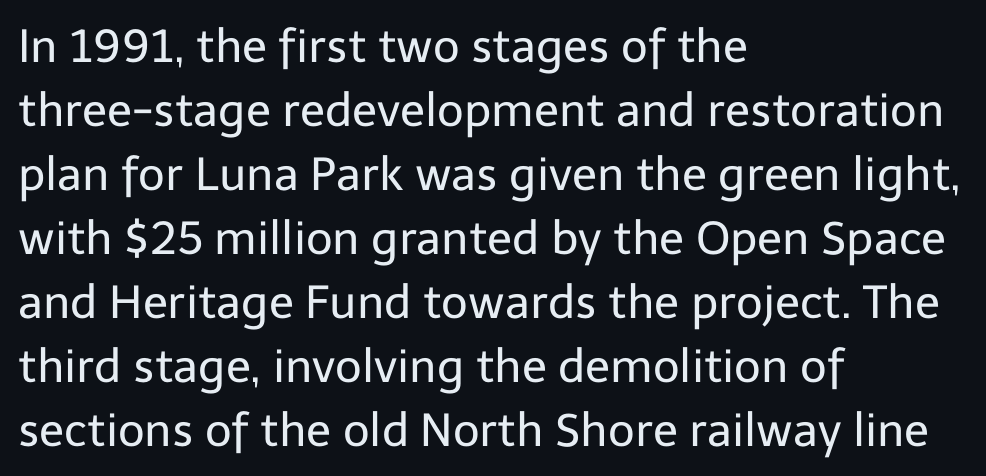
The image shows 46 px regular-weight sans-serif type, upright; set left-aligned, normal line spacing (1.39x), normal letter spacing, not underlined; low stroke contrast and a medium x-height.
